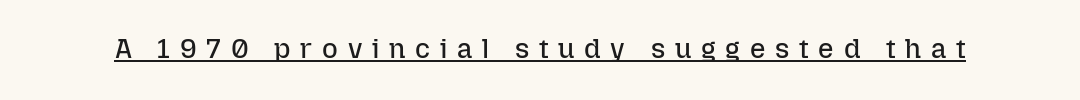
Q: Is the text bold? A: No.
Q: Is the text italic (slanted)? A: No, it is upright.
Q: Is the text underlined? A: Yes.
Q: Is the spacing between letters normal or unusually wide? A: Unusually wide.
